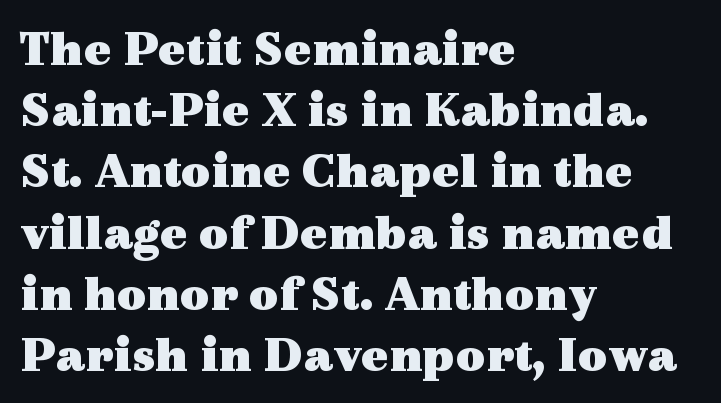
Q: Is the text bold? A: Yes.
Q: Is the text italic (slanted)? A: No, it is upright.
Q: Is the typeface a serif or a sans-serif typeface? A: Serif.
Q: Is the text underlined? A: No.
Q: How is the paragraph aligned? A: Left-aligned.
Q: Is the spacing between letters normal or unusually wide? A: Normal.
Q: Width (condensed, normal, or wide)? A: Wide.
Q: x-height? A: Medium.
Q: Monospaced? A: No.
